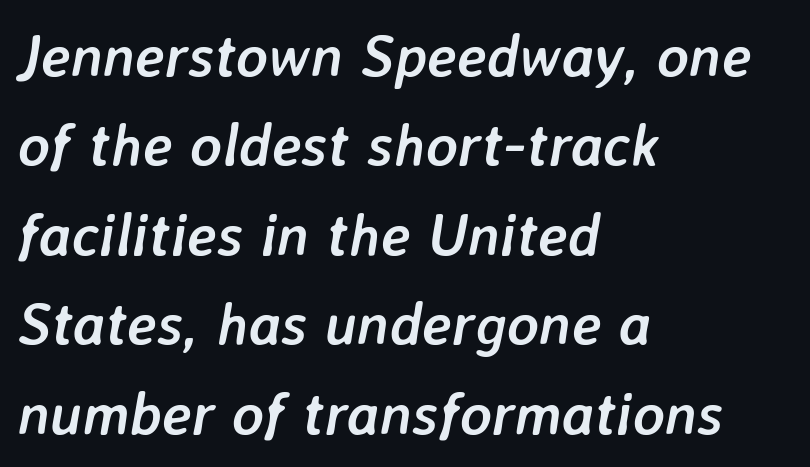
Q: Is the text bold? A: Yes.
Q: Is the text italic (slanted)? A: Yes, it leans right by about 7 degrees.
Q: Is the text underlined? A: No.
Q: How is the paragraph aligned? A: Left-aligned.
Q: Is the spacing between letters normal or unusually wide? A: Normal.
Q: Is the spacing between lines tight, normal or loose? A: Normal.
Q: Width (condensed, normal, or wide)? A: Normal.
Q: Stroke contrast? A: Low.
Q: x-height? A: Medium.
Q: Monospaced? A: No.
